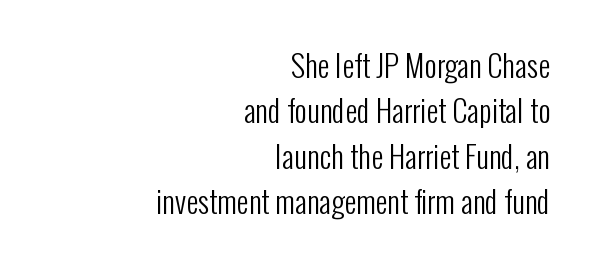
The image shows 30 px regular-weight, condensed sans-serif type, upright; set right-aligned, normal line spacing (1.51x), normal letter spacing, not underlined; low stroke contrast and a medium x-height.
